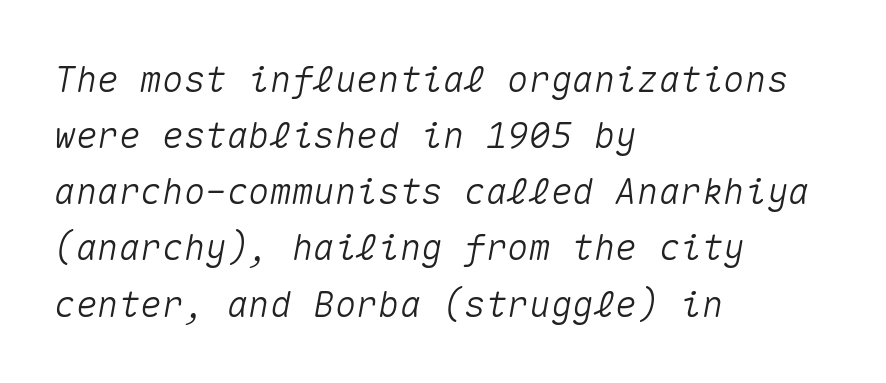
Does extra space separate the letters? No, they use regular spacing. One-word summary of the alignment: left. There's an unmistakable incline to the writing here. Normally led — the rows are evenly, conventionally spaced. Glance below the letters and you will spot only blank space. This sample has the even, mechanical cadence of fixed-width lettering.
